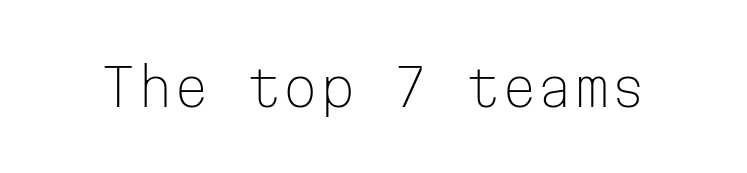
Is this a heavy cut? Hardly; it is regular or lighter. Type without underlining. Think of a typewriter: that constant character pitch is what you see here. Ascenders rise straight up at ninety degrees. Is the letter spacing exaggerated? No — it looks like the ordinary default. Type style note: lacks serifs.
